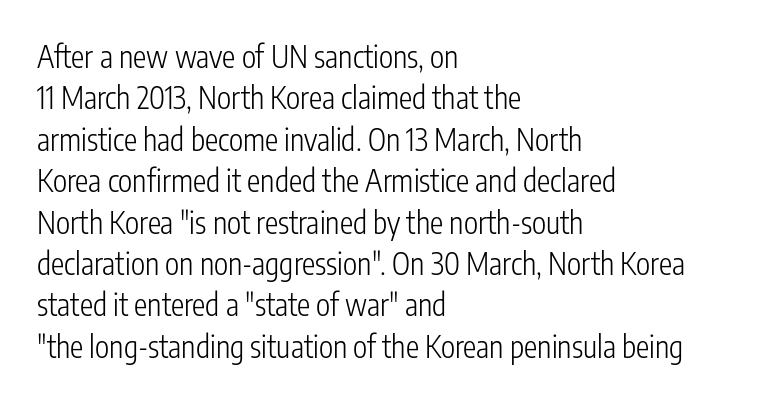
The image shows 30 px light, condensed sans-serif type, upright; set left-aligned, normal line spacing (1.38x), normal letter spacing, not underlined; low stroke contrast and a medium x-height.
